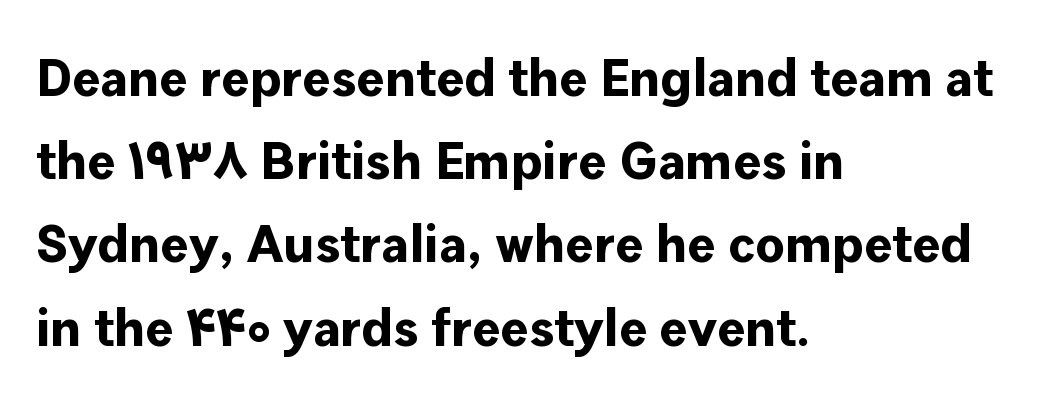
The rag falls on the right side of this text block. The letters advance in unequal steps, a hallmark of proportional type. These lines are composed in type without serifs. Students, this is bold: see how much ink each stroke carries.
